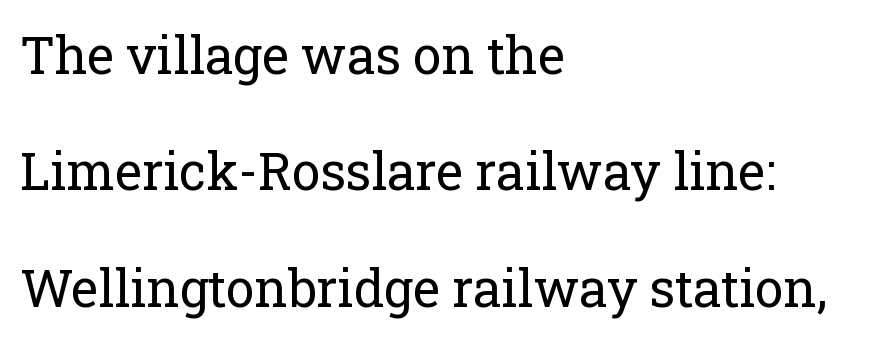
This is roman type, the default non-slanted kind. Regarding leading, the lines here are spaced well apart. Caption: face not bold, strokes unweighted. The typeface chosen for these lines features serifs. The face used here is proportionally spaced, like ordinary book or web type. Anything drawn beneath the words? Only blank space.
